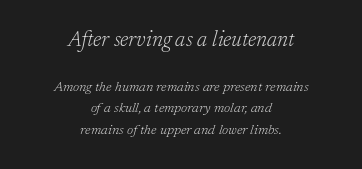
Q: Is the text bold? A: No.
Q: Is the text italic (slanted)? A: Yes, it leans right by about 17 degrees.
Q: Is the text underlined? A: No.
Q: How is the paragraph aligned? A: Centered.
Q: Is the spacing between letters normal or unusually wide? A: Normal.
Q: Is the spacing between lines tight, normal or loose? A: Normal.
Q: Which block of text is set in a larger size, the first (top) or the second (bottom)? A: The first (top) one.
